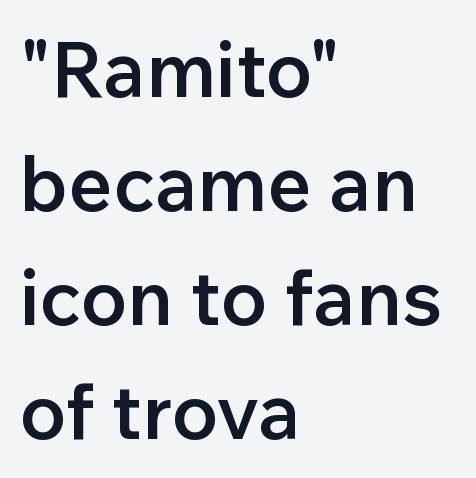
Rows of type keep a routine distance in the vertical direction. The passage shown is not underscored anywhere. Note the varied advance widths — an 'i' is clearly narrower than an 'm'. Examine the stroke ends and you'll find no serifs. Weight check: semibold — heavier than regular, not quite bold. Left-aligned paragraph, ragged on the right.
